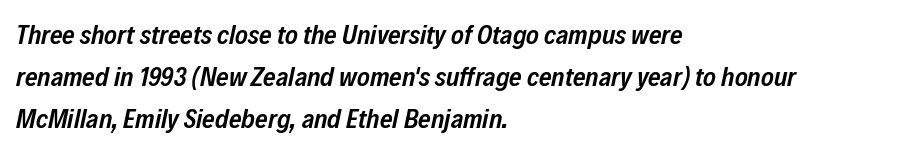
Q: Is the text bold? A: Semi-bold.
Q: Is the text italic (slanted)? A: Yes, it leans right by about 12 degrees.
Q: Is the text underlined? A: No.
Q: How is the paragraph aligned? A: Left-aligned.
Q: Is the spacing between letters normal or unusually wide? A: Normal.
Q: Is the spacing between lines tight, normal or loose? A: Normal.
